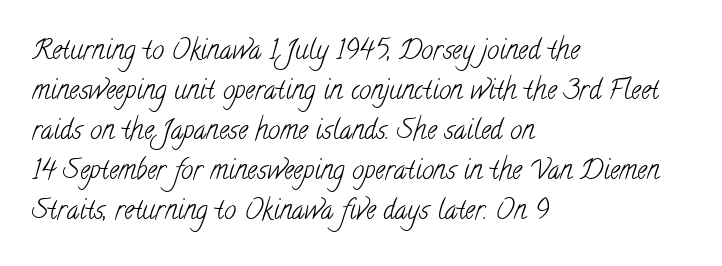
The image shows 27 px text type; set left-aligned, normal line spacing (1.48x), normal letter spacing, not underlined.
